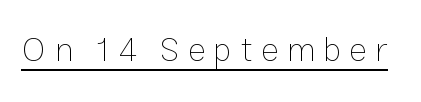
When letters stand straight like this, we call the style roman or upright. You could not count columns in this text — the font is proportionally spaced. This sample carries an underscore along the baseline area. Glyph-to-glyph distance is far greater than everyday printed text. The passage shown is not bold in any degree.
